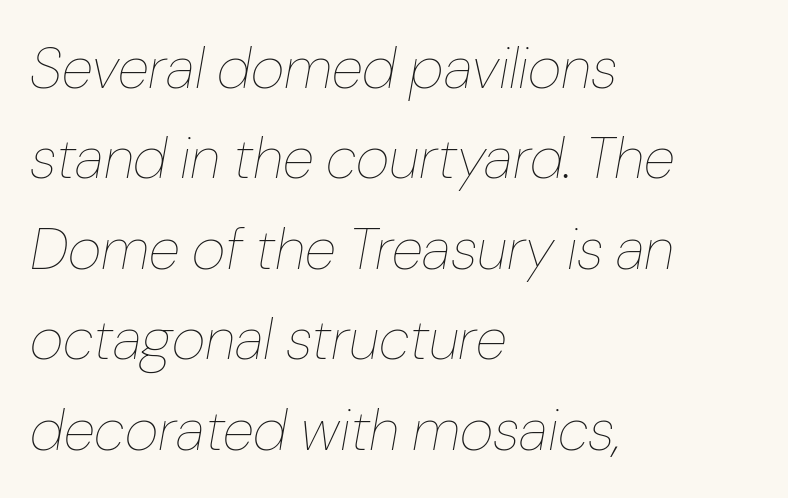
{"italic": "yes", "lean": "right", "slant_degrees": 10, "bold": "no", "weight": "thin", "width": "normal", "stroke_contrast": "low", "x_height": "medium", "monospaced": "no", "underline": "no", "align": "left", "line_spacing": "normal", "line_spacing_ratio": 1.56, "letter_spacing": "normal", "letter_spacing_em": 0.0, "glyph_px": 58}
